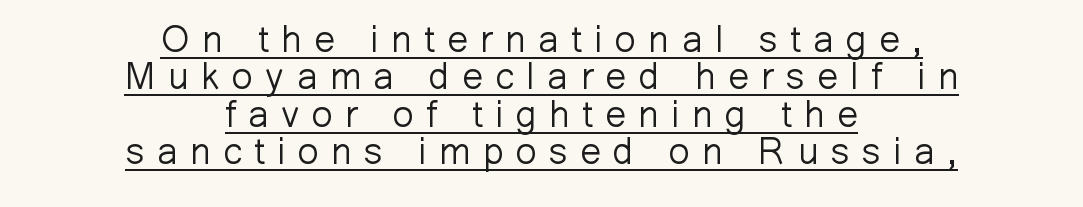
The image shows 37 px light sans-serif type, upright; set centered, tight line spacing (1.01x), unusually wide letter spacing (+0.34 em), underlined; low stroke contrast and a medium x-height.
